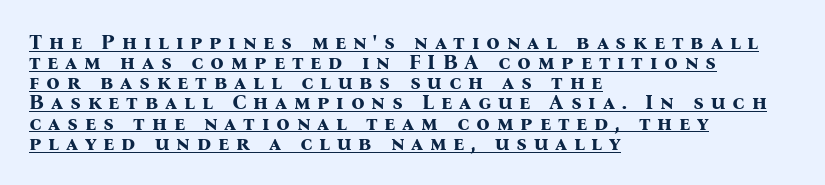
The image shows 21 px bold type, upright; set left-aligned, tight line spacing (0.96x), unusually wide letter spacing (+0.32 em), underlined.
